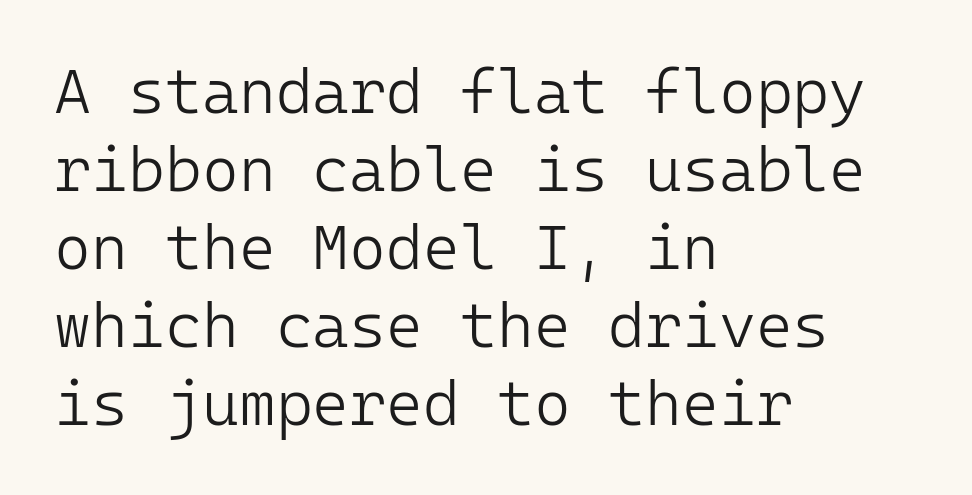
{"serif": "no", "italic": "no", "bold": "no", "weight": "light", "width": "normal", "stroke_contrast": "low", "x_height": "medium", "monospaced": "yes", "underline": "no", "align": "left", "line_spacing_ratio": 1.24, "letter_spacing": "normal", "letter_spacing_em": 0.0, "glyph_px": 63}
